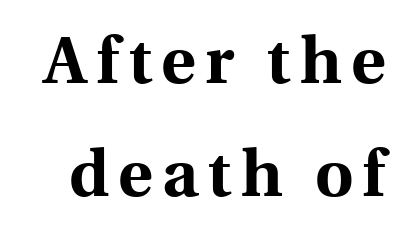
The image shows 66 px bold serif type, upright; set line spacing 1.71x, not underlined; a medium x-height.
